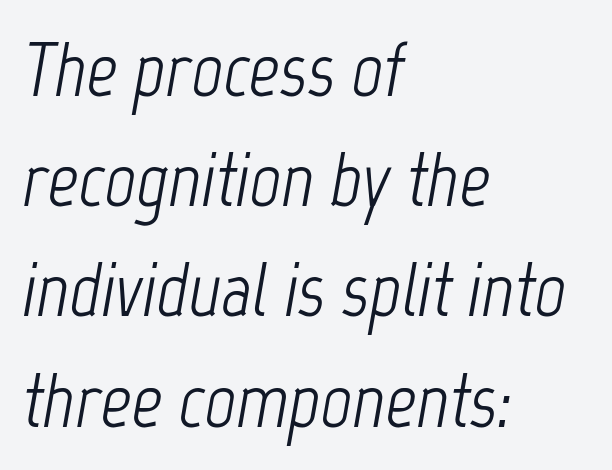
Where is the straight margin? On the left. Tracking value appears to be zero — textbook default spacing. The letters are slanted; this is an italic face. The letters advance in unequal steps, a hallmark of proportional type. Type without underlining. The block of text has a typical density, with ordinary space between rows.
